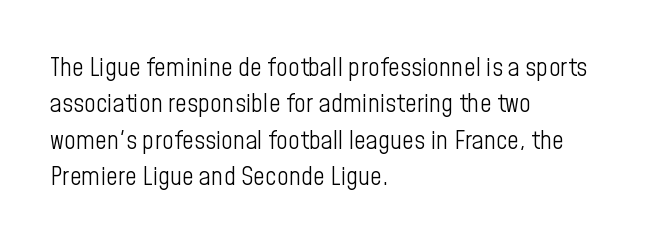
{"italic": "no", "bold": "no", "underline": "no", "align": "left", "line_spacing": "normal", "line_spacing_ratio": 1.4, "letter_spacing": "normal", "letter_spacing_em": 0.0, "glyph_px": 26}
